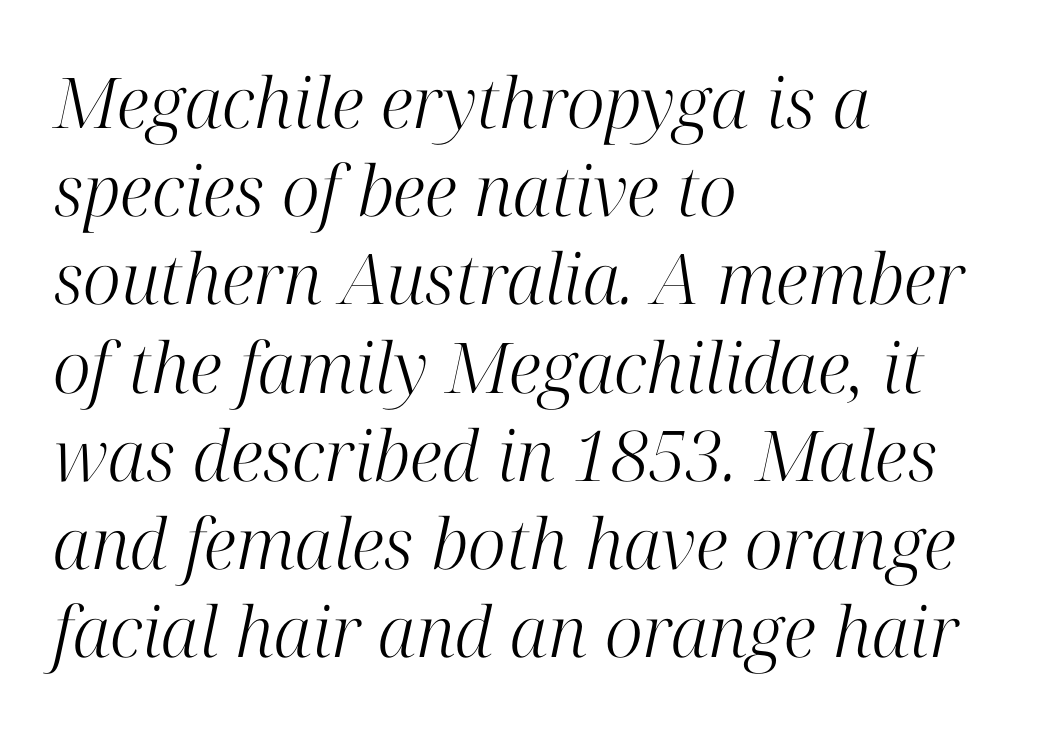
The image shows 70 px light serif type, italic (leaning right); set left-aligned, normal line spacing (1.26x), normal letter spacing, not underlined; high stroke contrast and a medium x-height.
